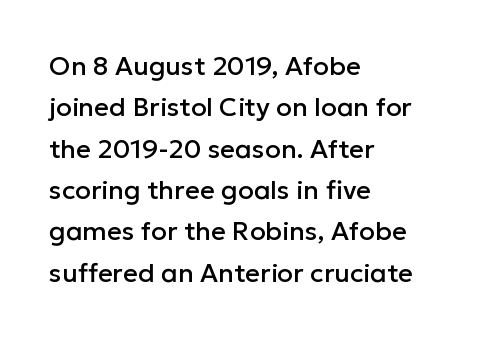
The image shows 26 px text type, upright; set left-aligned, normal line spacing (1.59x), normal letter spacing, not underlined.
